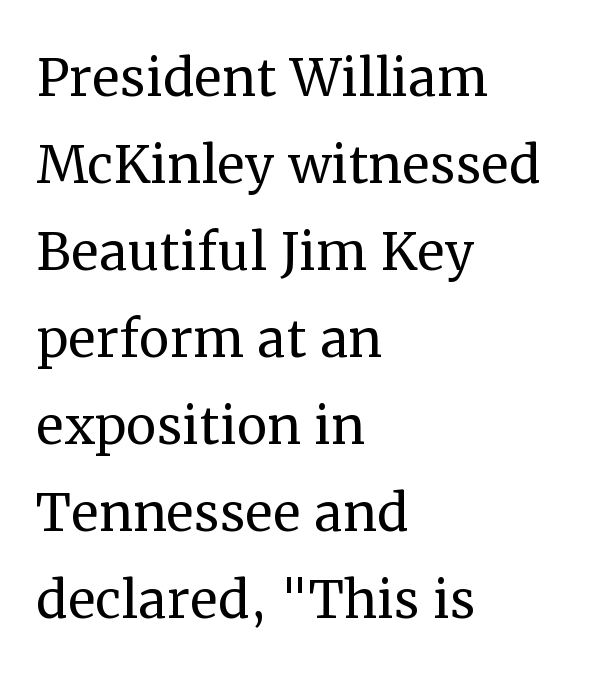
{"serif": "yes", "italic": "no", "bold": "no", "weight": "regular", "width": "normal", "stroke_contrast": "medium", "x_height": "medium", "monospaced": "no", "underline": "no", "align": "left", "line_spacing": "normal", "line_spacing_ratio": 1.26, "letter_spacing": "normal", "letter_spacing_em": 0.0, "glyph_px": 69}
